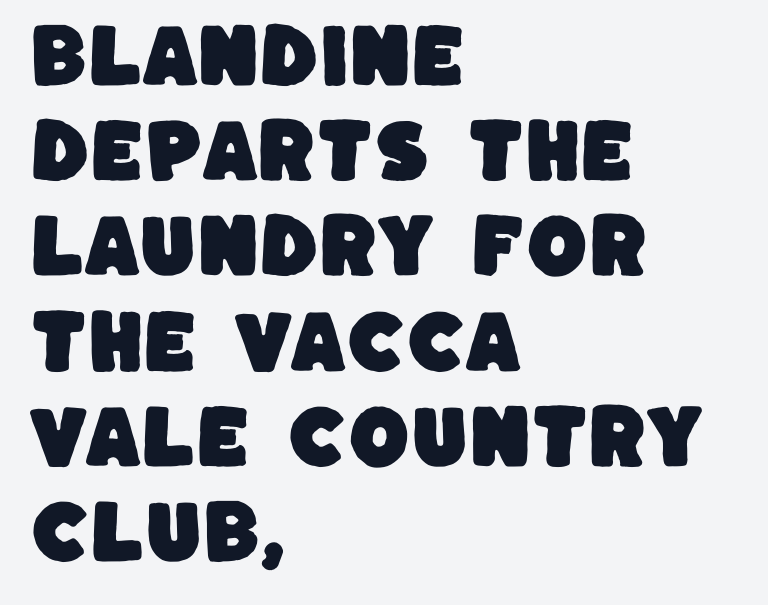
The image shows 70 px sans-serif type; set left-aligned, normal line spacing (1.36x), normal letter spacing, not underlined; low stroke contrast and a large x-height.
